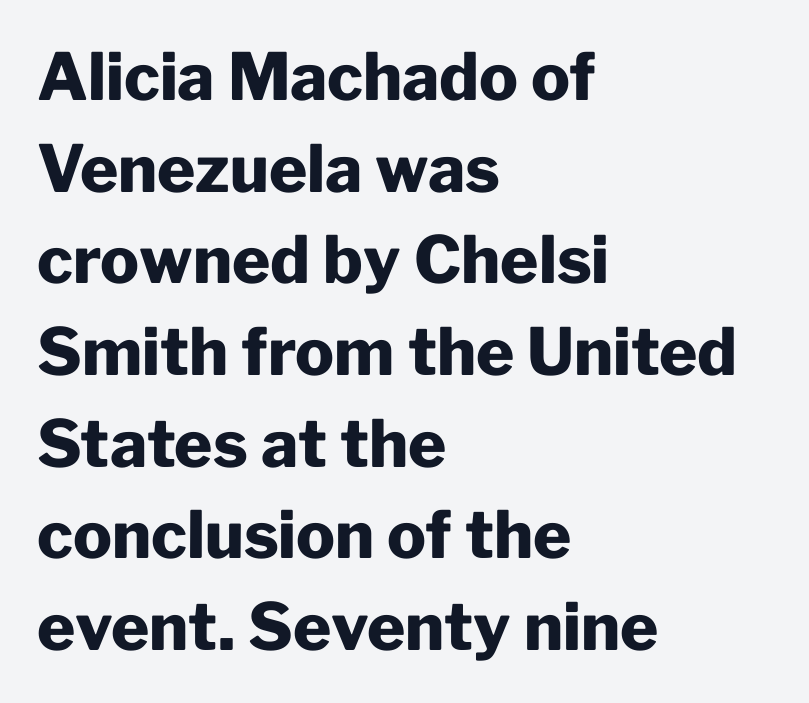
Each letter keeps its own natural width here, so spacing adapts to shape. The type sits square on the baseline with zero lean. Is this a sans? Yes — the strokes have no serifs. Typographic density is high because the face is bold.
